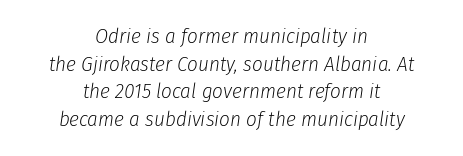
Q: Is the text bold? A: No.
Q: Is the text italic (slanted)? A: Yes, it leans right by about 8 degrees.
Q: Is the text underlined? A: No.
Q: How is the paragraph aligned? A: Centered.
Q: Is the spacing between letters normal or unusually wide? A: Normal.
Q: Is the spacing between lines tight, normal or loose? A: Normal.
